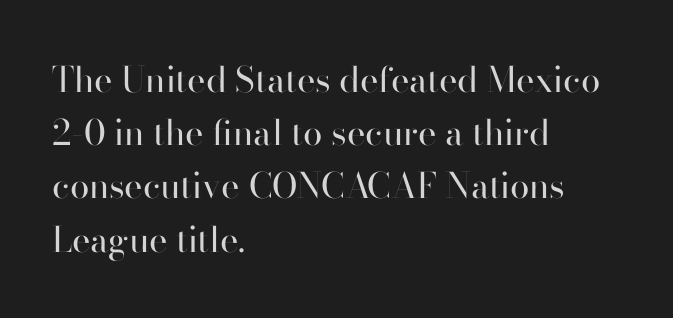
{"serif": "no", "italic": "no", "bold": "no", "weight": "regular", "width": "normal", "stroke_contrast": "high", "x_height": "small", "monospaced": "no", "underline": "no", "align": "left", "line_spacing": "normal", "line_spacing_ratio": 1.52, "letter_spacing": "normal", "letter_spacing_em": 0.0, "glyph_px": 35}
